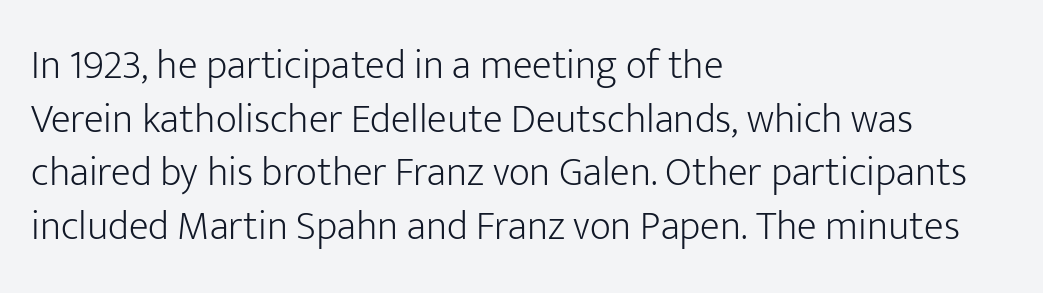
The image shows 41 px light sans-serif type, upright; set left-aligned, normal line spacing (1.31x), normal letter spacing, not underlined; low stroke contrast and a medium x-height.
